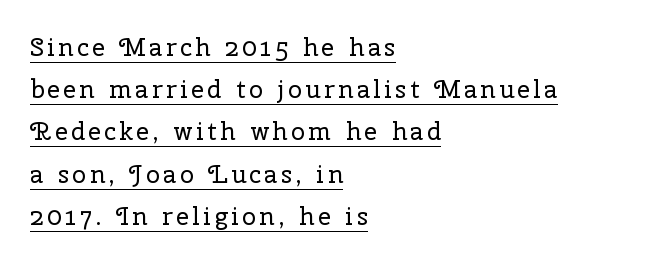
The image shows 25 px text type, upright; set left-aligned, normal line spacing (1.69x), underlined.
